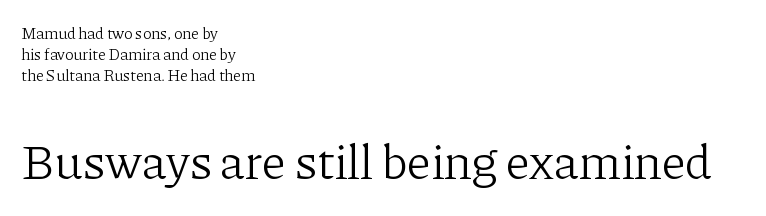
Looks like regular typesetting: each glyph gets only the width it needs. The composition opens small and finishes big. Stroke mass is kept to a normal reading level or below. Leftover space on each line is placed entirely after the last word. Plain, unruled lines of type. Vertically, the passage feels balanced, rows spaced as you'd expect.
